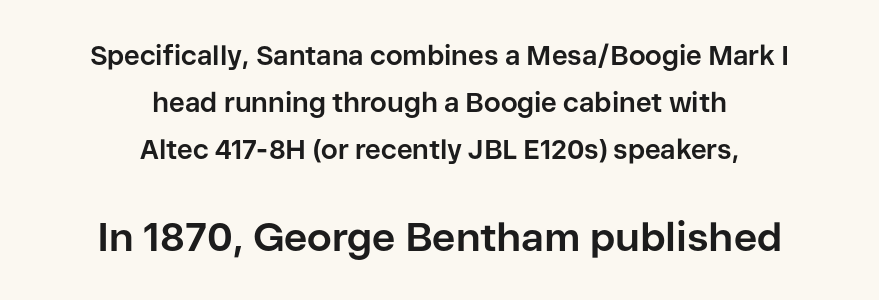
Q: Is the text bold? A: Yes.
Q: Is the text italic (slanted)? A: No, it is upright.
Q: Is the typeface a serif or a sans-serif typeface? A: Sans-serif.
Q: Is the text underlined? A: No.
Q: How is the paragraph aligned? A: Centered.
Q: Is the spacing between letters normal or unusually wide? A: Normal.
Q: Which block of text is set in a larger size, the first (top) or the second (bottom)? A: The second (bottom) one.
Q: Width (condensed, normal, or wide)? A: Normal.
Q: Stroke contrast? A: Low.
Q: x-height? A: Medium.
Q: Monospaced? A: No.
